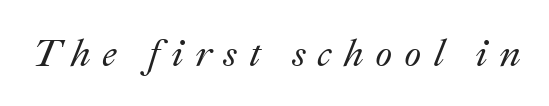
Here the glyphs are tracked loosely, breaking word shapes into spaced letters. Has an underline been added? It has not. Note the varied advance widths — an 'i' is clearly narrower than an 'm'. Rendered with sloped, italic letterforms.
